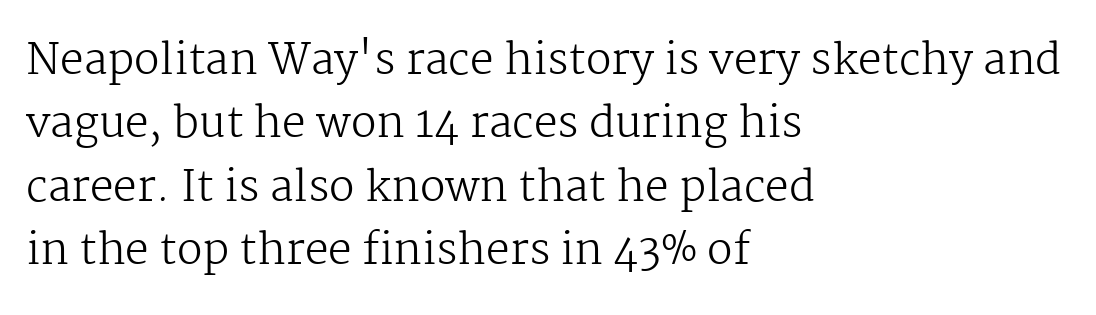
The image shows 42 px regular-weight serif type, upright; set left-aligned, normal line spacing (1.51x), normal letter spacing, not underlined; medium stroke contrast and a medium x-height.
